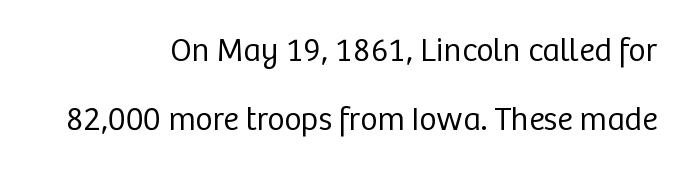
{"serif": "no", "italic": "no", "bold": "no", "weight": "regular", "width": "normal", "stroke_contrast": "low", "x_height": "medium", "monospaced": "no", "underline": "no", "align": "right", "line_spacing": "loose", "line_spacing_ratio": 2.08, "letter_spacing": "normal", "letter_spacing_em": 0.0, "glyph_px": 33}
